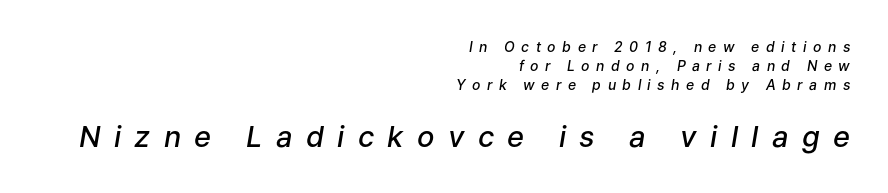
The zone under the glyphs is completely vacant. Look at the stroke-to-counter ratio: somewhat heavy, a semibold. Someone cranked the tracking dial way up on this one. The paragraph shown leans on its right margin.
